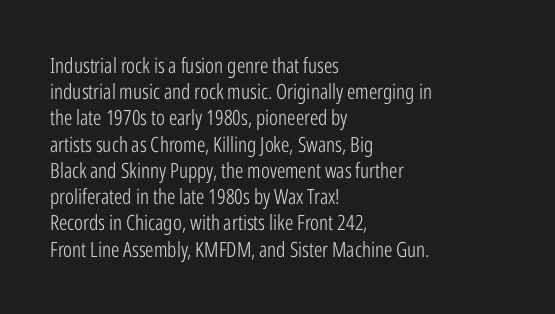
Does extra space separate the letters? No, they use regular spacing. Layout note: lines flush left. The area under the type is left untouched. This reads as an unemphasized weight, regular at the heaviest. This is roman type, the default non-slanted kind. Vertical spacing — default.
